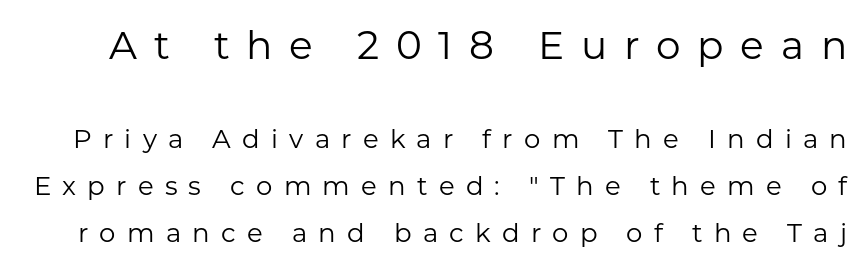
{"serif": "no", "italic": "no", "bold": "no", "weight": "regular", "width": "normal", "stroke_contrast": "low", "x_height": "medium", "monospaced": "no", "underline": "no", "line_spacing_ratio": 1.8, "letter_spacing": "wide", "letter_spacing_em": 0.43, "larger_block": "first", "size_ratio": 1.5, "glyph_px": 39}
